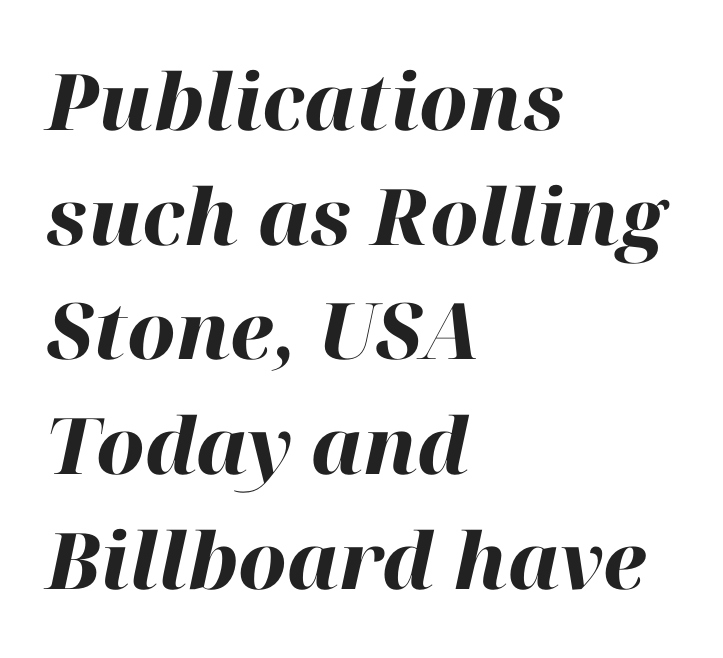
{"italic": "yes", "lean": "right", "slant_degrees": 12, "bold": "yes", "weight": "heavy", "width": "normal", "stroke_contrast": "high", "x_height": "medium", "monospaced": "no", "underline": "no", "align": "left", "line_spacing": "normal", "line_spacing_ratio": 1.47, "letter_spacing": "normal", "letter_spacing_em": 0.0, "glyph_px": 78}
